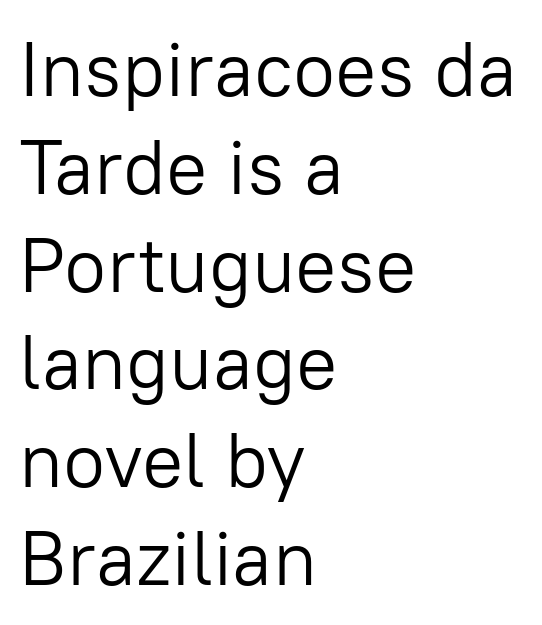
Q: Is the text bold? A: No.
Q: Is the text italic (slanted)? A: No, it is upright.
Q: Is the typeface a serif or a sans-serif typeface? A: Sans-serif.
Q: Is the text underlined? A: No.
Q: How is the paragraph aligned? A: Left-aligned.
Q: Is the spacing between letters normal or unusually wide? A: Normal.
Q: Is the spacing between lines tight, normal or loose? A: Normal.
Q: Width (condensed, normal, or wide)? A: Normal.
Q: Stroke contrast? A: Low.
Q: x-height? A: Medium.
Q: Monospaced? A: No.
